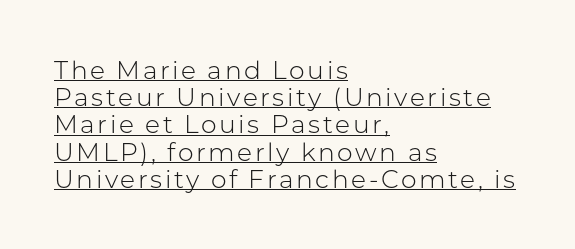
The image shows 25 px text type, upright; set left-aligned, tight line spacing (1.09x), underlined.
